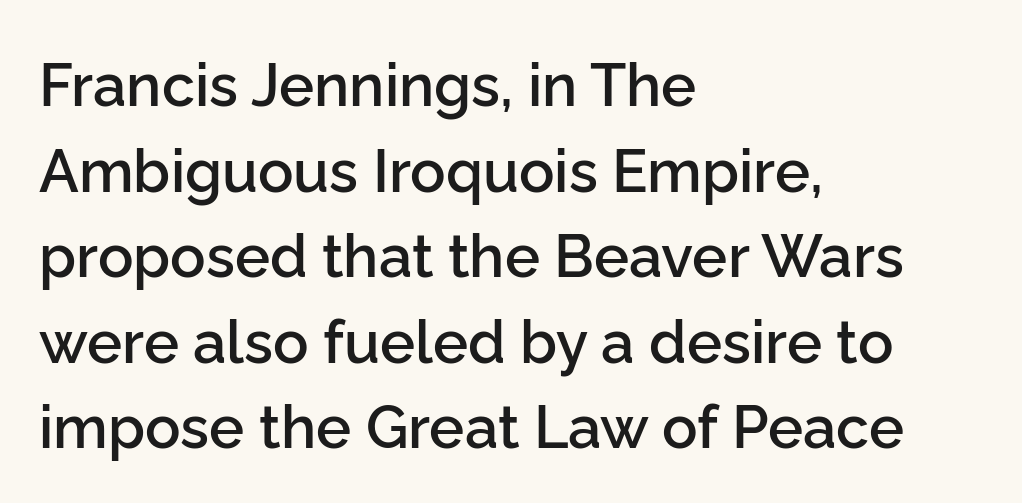
Proportional: the letters do not fall into vertical columns. The baseline area is clear. Leading: standard. Does the copy run flush right? No — it runs flush left.
